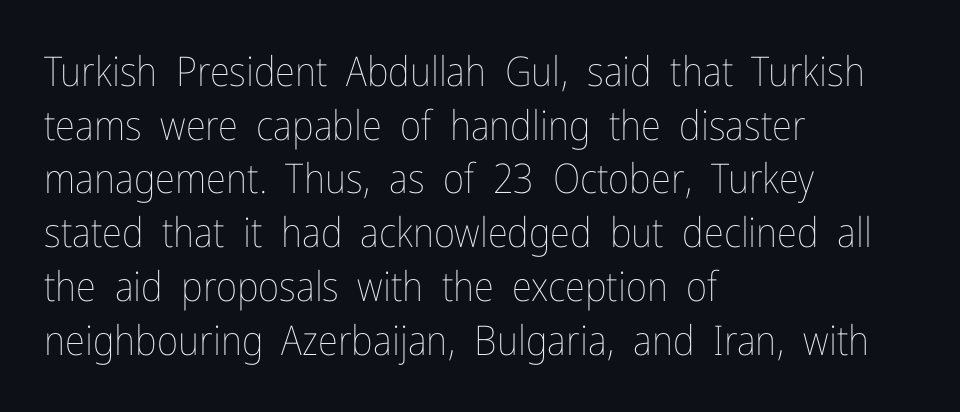
Varying glyph widths throughout — classic text-font behaviour. The letterforms sit at book weight or below. Is the letter spacing exaggerated? No — it looks like the ordinary default. It's the straight-up-and-down kind of type.
